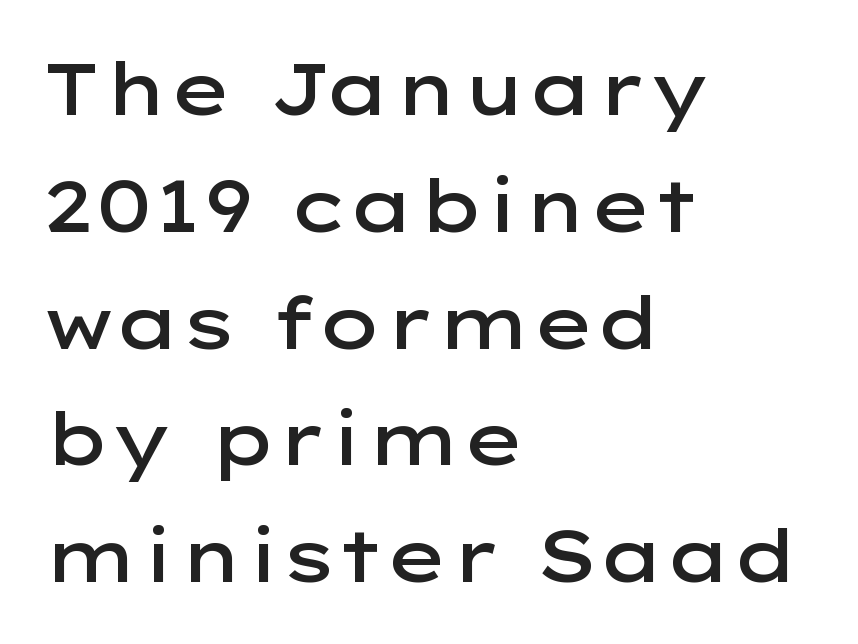
A typesetter would call this proportional, since set widths differ per character. The letters stand upright; this is a roman face. Tracking value appears to be zero — textbook default spacing. The leading is moderate, giving the passage an even texture. Weight: semibold (demi).
